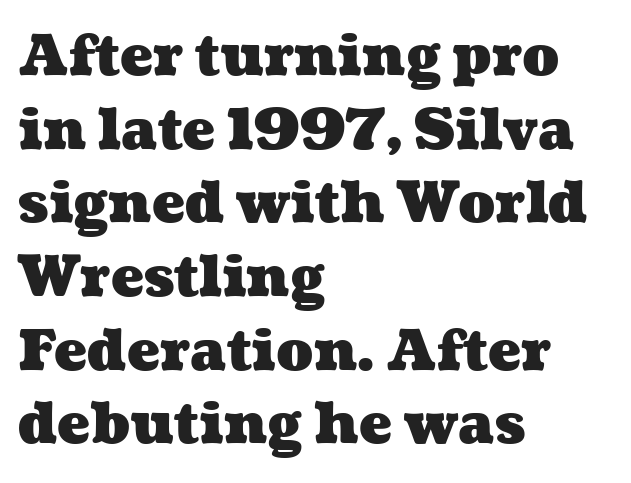
The image shows 55 px heavy, wide type; set left-aligned, normal line spacing (1.34x), normal letter spacing, not underlined; medium stroke contrast and a medium x-height.
